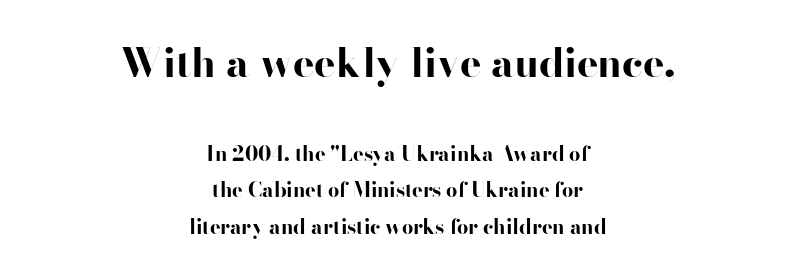
The image shows 40 px bold, wide sans-serif type, upright; set centered, line spacing 1.84x, normal letter spacing, not underlined; the first (top) block is 2.0x larger; high stroke contrast and a small x-height.
